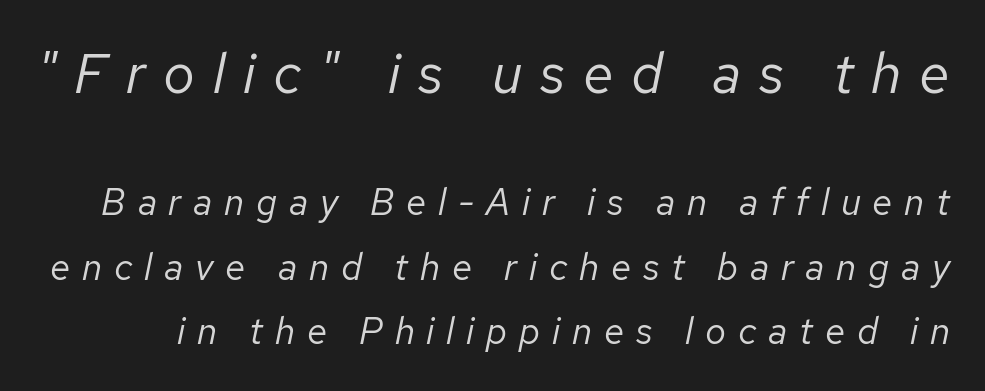
{"italic": "yes", "lean": "right", "slant_degrees": 12, "bold": "no", "weight": "regular", "width": "normal", "stroke_contrast": "low", "x_height": "medium", "monospaced": "no", "underline": "no", "line_spacing_ratio": 1.74, "letter_spacing": "wide", "letter_spacing_em": 0.32, "larger_block": "first", "size_ratio": 1.51, "glyph_px": 56}
